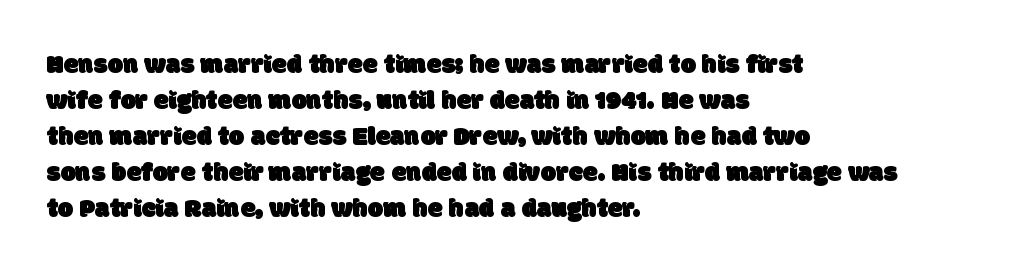
Nobody touched the tracking dial on this one. Which margin do the lines hug? The left one — the right edge is uneven. The passage shown is not underscored anywhere. Compared with typical paragraphs, the rows here are spaced about the same.
